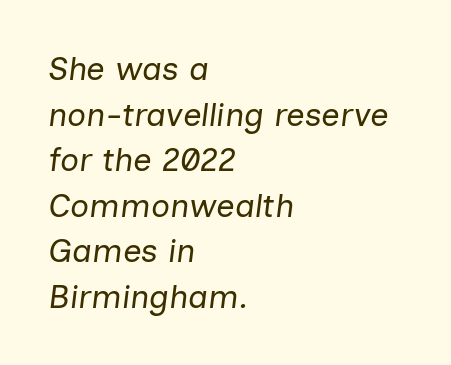
Is this a fixed-width face? No — the glyphs have proportional, varying widths. Is the type slanted? Yes — the strokes lean at a clear angle. Visually the block forms a straight wall on the left and a jagged coastline on the right. The type is set solid horizontally, with unmodified tracking.
